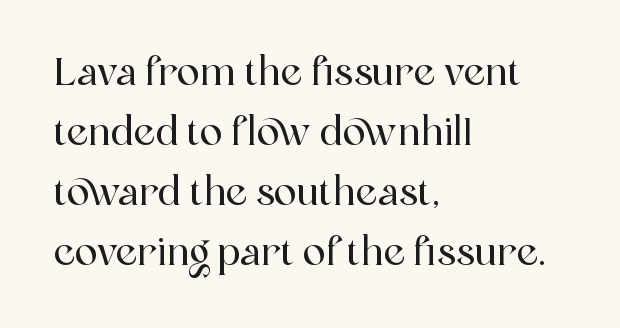
Q: Is the text italic (slanted)? A: No, it is upright.
Q: Is the typeface a serif or a sans-serif typeface? A: Serif.
Q: Is the text underlined? A: No.
Q: How is the paragraph aligned? A: Left-aligned.
Q: Is the spacing between letters normal or unusually wide? A: Normal.
Q: Is the spacing between lines tight, normal or loose? A: Normal.
Q: Width (condensed, normal, or wide)? A: Normal.
Q: x-height? A: Medium.
Q: Monospaced? A: No.
